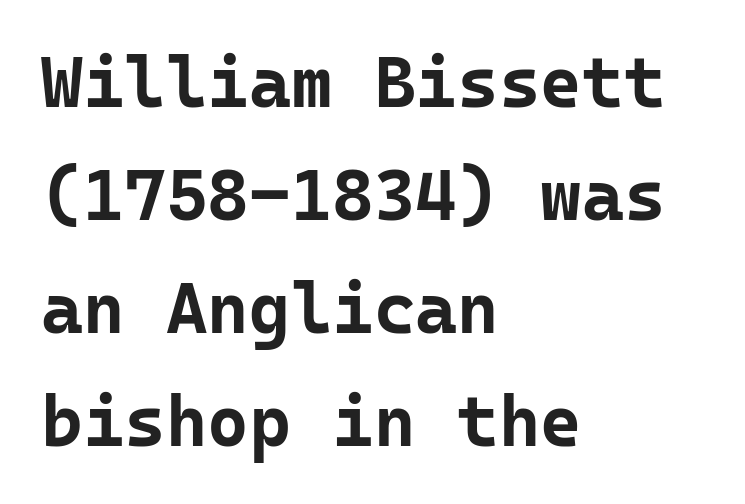
{"serif": "no", "italic": "no", "bold": "yes", "weight": "bold", "width": "normal", "stroke_contrast": "low", "x_height": "medium", "monospaced": "yes", "underline": "no", "align": "left", "line_spacing": "normal", "line_spacing_ratio": 1.59, "letter_spacing": "normal", "letter_spacing_em": 0.0, "glyph_px": 71}
